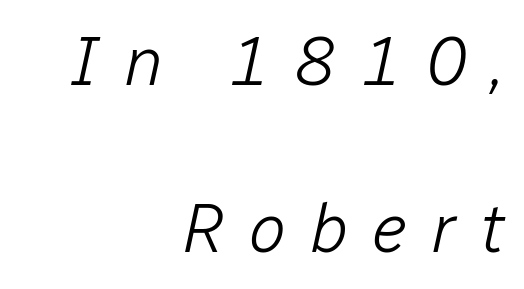
{"italic": "yes", "lean": "right", "slant_degrees": 12, "bold": "no", "weight": "light", "width": "normal", "stroke_contrast": "low", "x_height": "medium", "monospaced": "no", "underline": "no", "align": "right", "line_spacing": "loose", "line_spacing_ratio": 2.39, "letter_spacing": "wide", "letter_spacing_em": 0.34, "glyph_px": 70}
